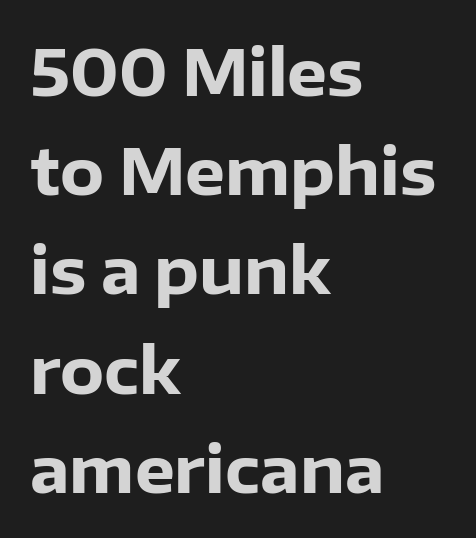
{"serif": "no", "italic": "no", "bold": "yes", "weight": "heavy", "width": "normal", "stroke_contrast": "low", "x_height": "medium", "monospaced": "no", "underline": "no", "align": "left", "line_spacing": "normal", "line_spacing_ratio": 1.55, "letter_spacing": "normal", "letter_spacing_em": 0.0, "glyph_px": 64}
